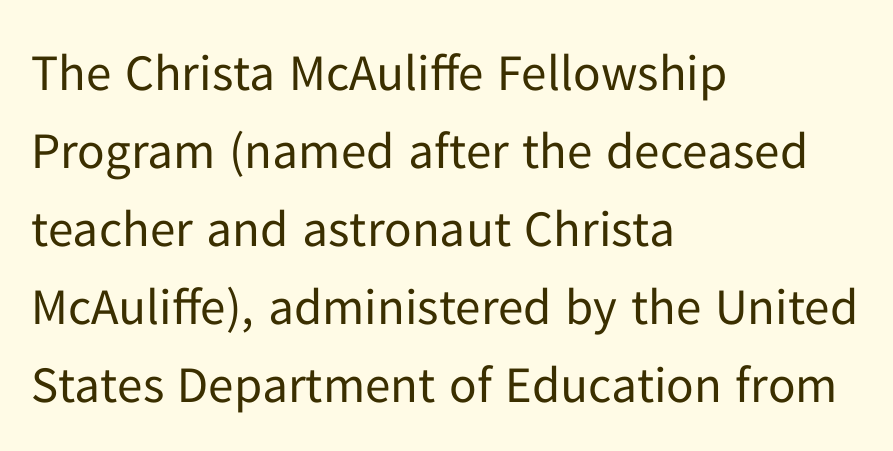
The image shows 51 px regular-weight sans-serif type, upright; set left-aligned, normal line spacing (1.53x), normal letter spacing, not underlined; low stroke contrast and a medium x-height.
